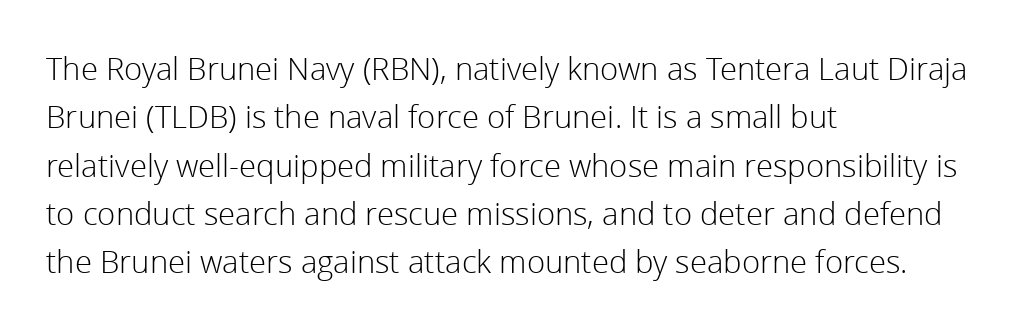
Q: Is the text bold? A: No.
Q: Is the text italic (slanted)? A: No, it is upright.
Q: Is the typeface a serif or a sans-serif typeface? A: Sans-serif.
Q: Is the text underlined? A: No.
Q: How is the paragraph aligned? A: Left-aligned.
Q: Is the spacing between letters normal or unusually wide? A: Normal.
Q: Is the spacing between lines tight, normal or loose? A: Normal.
Q: Width (condensed, normal, or wide)? A: Normal.
Q: x-height? A: Medium.
Q: Monospaced? A: No.
